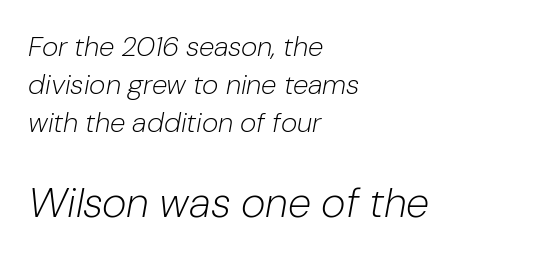
Normally led — the rows are evenly, conventionally spaced. The letters look calm and open, with moderate or lighter stems. The letters sit at their default tracking, neither squeezed nor spread. Each letter keeps its own natural width here, so spacing adapts to shape. The glyphs look as if they've been sheared to an angle. Bare-footed words on every line.
